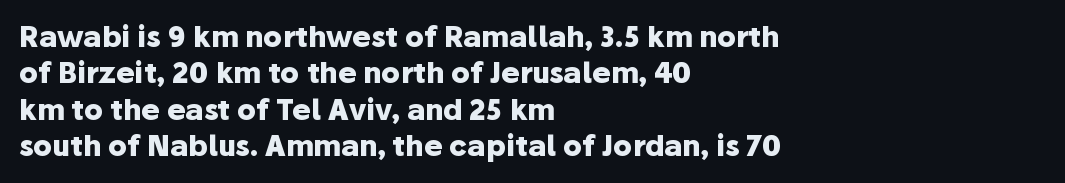
{"serif": "no", "italic": "no", "bold": "yes", "weight": "heavy", "width": "normal", "stroke_contrast": "low", "x_height": "medium", "monospaced": "no", "underline": "no", "align": "left", "line_spacing": "normal", "line_spacing_ratio": 1.3, "letter_spacing": "normal", "letter_spacing_em": 0.0, "glyph_px": 28}
